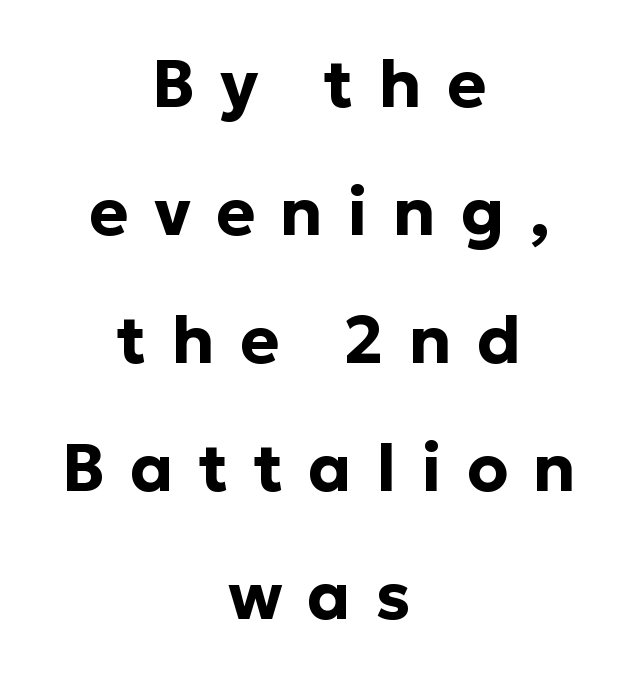
{"serif": "no", "italic": "no", "bold": "yes", "weight": "bold", "width": "normal", "stroke_contrast": "low", "x_height": "medium", "monospaced": "no", "underline": "no", "align": "center", "line_spacing": "loose", "line_spacing_ratio": 1.94, "letter_spacing": "wide", "letter_spacing_em": 0.38, "glyph_px": 66}
